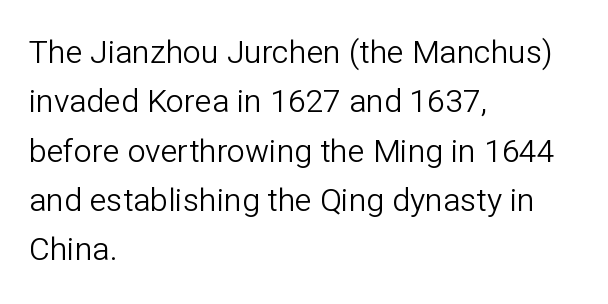
Q: Is the text bold? A: No.
Q: Is the text italic (slanted)? A: No, it is upright.
Q: Is the typeface a serif or a sans-serif typeface? A: Sans-serif.
Q: Is the text underlined? A: No.
Q: How is the paragraph aligned? A: Left-aligned.
Q: Is the spacing between letters normal or unusually wide? A: Normal.
Q: Is the spacing between lines tight, normal or loose? A: Normal.
Q: Width (condensed, normal, or wide)? A: Normal.
Q: Stroke contrast? A: Low.
Q: x-height? A: Medium.
Q: Monospaced? A: No.
